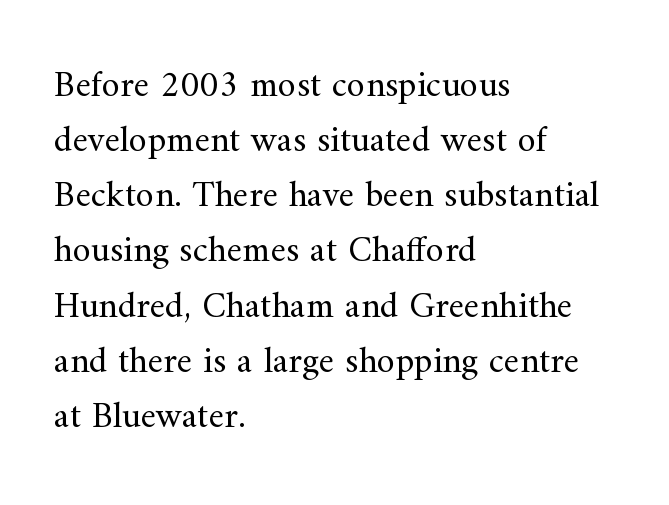
The image shows 37 px regular-weight serif type, upright; set left-aligned, normal line spacing (1.49x), normal letter spacing, not underlined; medium stroke contrast and a small x-height.
